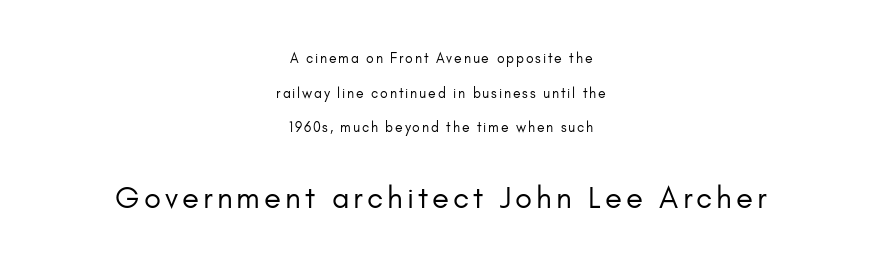
The image shows 31 px regular-weight sans-serif type, upright; set centered, loose line spacing (2.47x), not underlined; the second (bottom) block is 2.21x larger; low stroke contrast and a small x-height.
